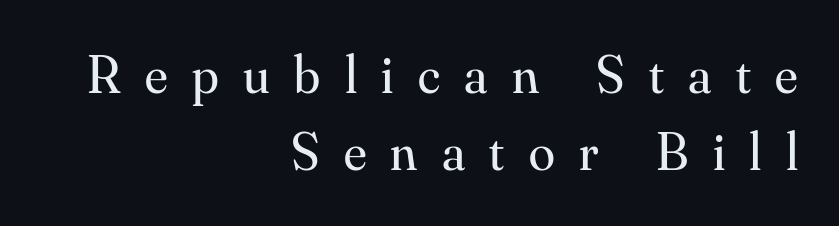
The typesetter chose a ragged-left arrangement here. Is the letter spacing exaggerated? Yes — the characters are pushed far apart. Beneath every word, the page is bare. The passage shown is typed in a proportional face where columns would drift.
